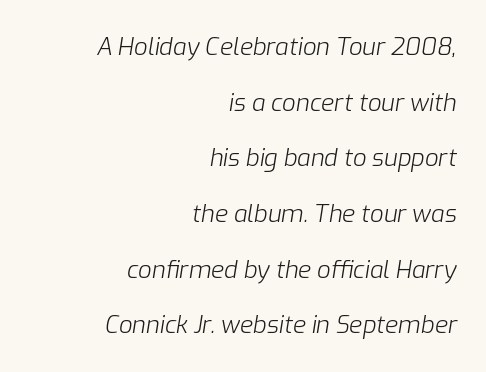
Q: Is the text bold? A: No.
Q: Is the text italic (slanted)? A: Yes, it leans right by about 9 degrees.
Q: Is the text underlined? A: No.
Q: How is the paragraph aligned? A: Right-aligned.
Q: Is the spacing between letters normal or unusually wide? A: Normal.
Q: Is the spacing between lines tight, normal or loose? A: Loose.
